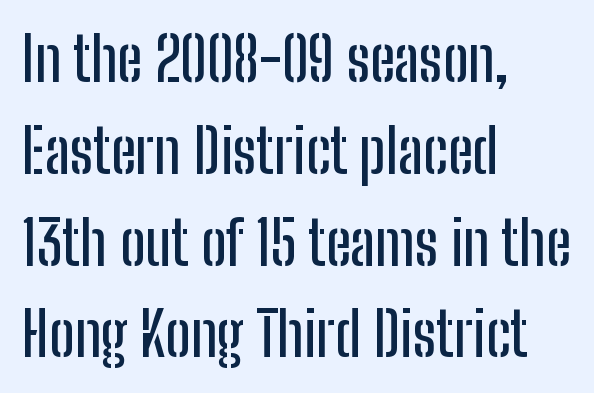
The image shows 60 px condensed sans-serif type, upright; set left-aligned, normal line spacing (1.53x), normal letter spacing, not underlined; low stroke contrast and a medium x-height.
